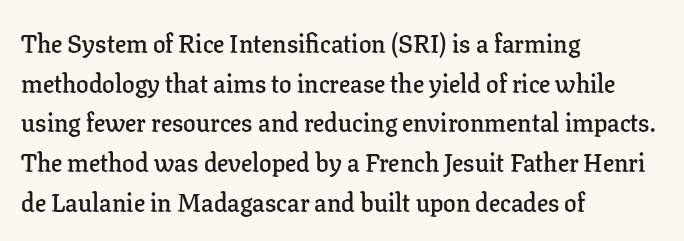
A bare baseline throughout the passage. Letter spacing: default. It's the straight-up-and-down kind of type. A somewhat darkened texture: the type is semibold rather than bold. Interline gaps are of average width in this sample. Compared with a centered layout, this one pins lines to the left instead.
